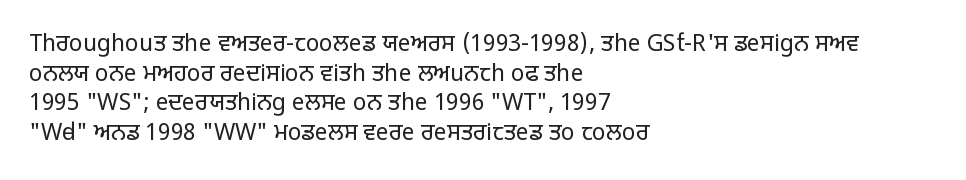
The lines sit at an ordinary, default distance from one another. The rag falls on the right side of this text block. The characters are drawn with everyday or finer stroke widths. Descender tails drop into unmarked territory.
